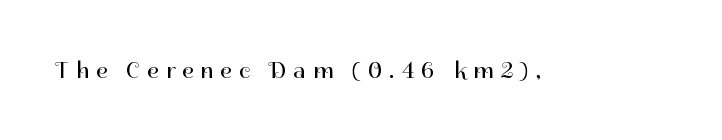
The image shows 24 px text type, upright; set unusually wide letter spacing (+0.3 em), not underlined.
